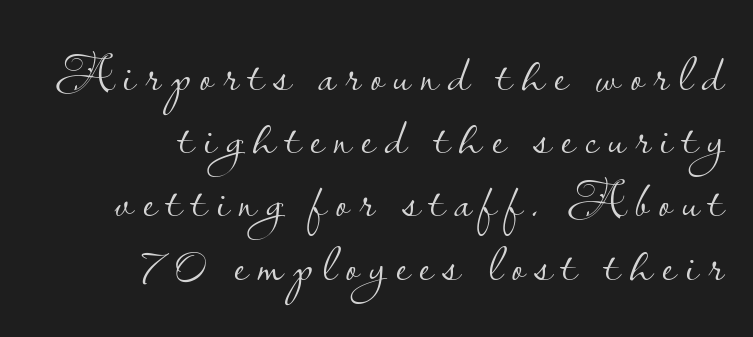
Q: Is the text bold? A: No.
Q: Is the text italic (slanted)? A: Yes.
Q: Is the typeface a serif or a sans-serif typeface? A: Sans-serif.
Q: Is the text underlined? A: No.
Q: How is the paragraph aligned? A: Right-aligned.
Q: Width (condensed, normal, or wide)? A: Normal.
Q: Stroke contrast? A: Low.
Q: x-height? A: Small.
Q: Monospaced? A: No.
